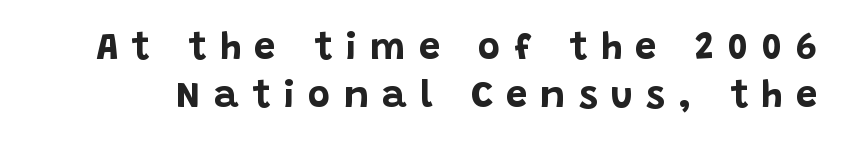
{"serif": "no", "italic": "no", "bold": "yes", "weight": "bold", "width": "normal", "stroke_contrast": "low", "x_height": "large", "monospaced": "no", "underline": "no", "line_spacing": "normal", "line_spacing_ratio": 1.27, "letter_spacing": "wide", "letter_spacing_em": 0.35, "glyph_px": 38}
